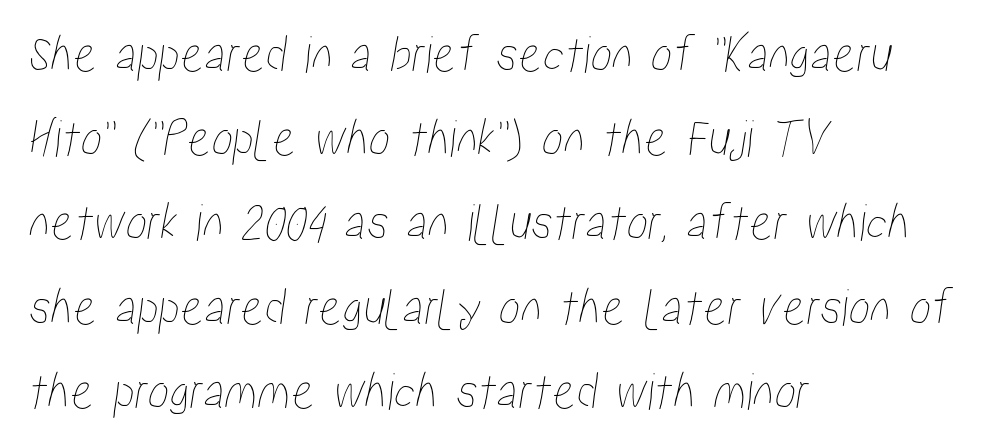
Q: Is the text underlined? A: No.
Q: How is the paragraph aligned? A: Left-aligned.
Q: Is the spacing between letters normal or unusually wide? A: Normal.
Q: Is the spacing between lines tight, normal or loose? A: Normal.
Q: Width (condensed, normal, or wide)? A: Condensed.
Q: Stroke contrast? A: Low.
Q: x-height? A: Medium.
Q: Monospaced? A: No.
